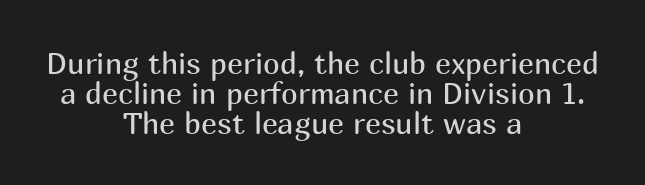
{"serif": "no", "italic": "no", "bold": "no", "weight": "regular", "width": "normal", "stroke_contrast": "medium", "x_height": "medium", "monospaced": "no", "underline": "no", "align": "center", "line_spacing": "tight", "line_spacing_ratio": 1.0, "letter_spacing": "normal", "letter_spacing_em": 0.0, "glyph_px": 30}
